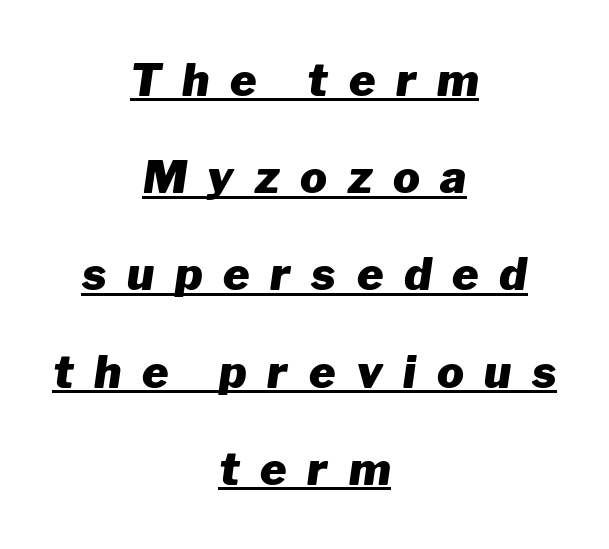
{"italic": "yes", "lean": "right", "slant_degrees": 8, "bold": "yes", "weight": "heavy", "width": "normal", "stroke_contrast": "low", "x_height": "medium", "monospaced": "no", "underline": "yes", "align": "center", "line_spacing": "loose", "line_spacing_ratio": 2.16, "letter_spacing": "wide", "letter_spacing_em": 0.46, "glyph_px": 45}
